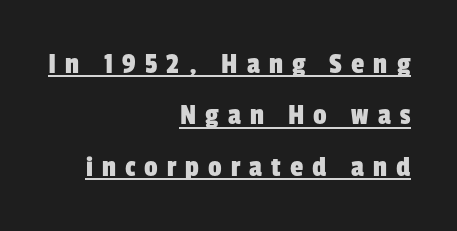
{"serif": "no", "width": "condensed", "stroke_contrast": "low", "x_height": "medium", "monospaced": "no", "underline": "yes", "align": "right", "line_spacing_ratio": 1.71, "letter_spacing": "wide", "letter_spacing_em": 0.3, "glyph_px": 30}
